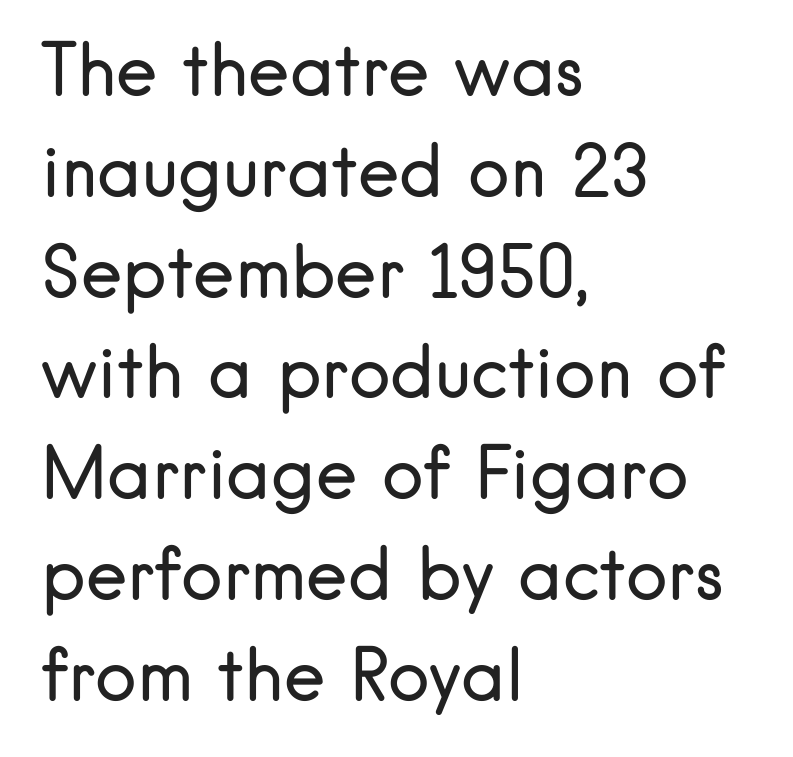
Q: Is the text bold? A: No.
Q: Is the text italic (slanted)? A: No, it is upright.
Q: Is the typeface a serif or a sans-serif typeface? A: Sans-serif.
Q: Is the text underlined? A: No.
Q: How is the paragraph aligned? A: Left-aligned.
Q: Is the spacing between letters normal or unusually wide? A: Normal.
Q: Is the spacing between lines tight, normal or loose? A: Normal.
Q: Width (condensed, normal, or wide)? A: Normal.
Q: Stroke contrast? A: Low.
Q: x-height? A: Small.
Q: Monospaced? A: No.
